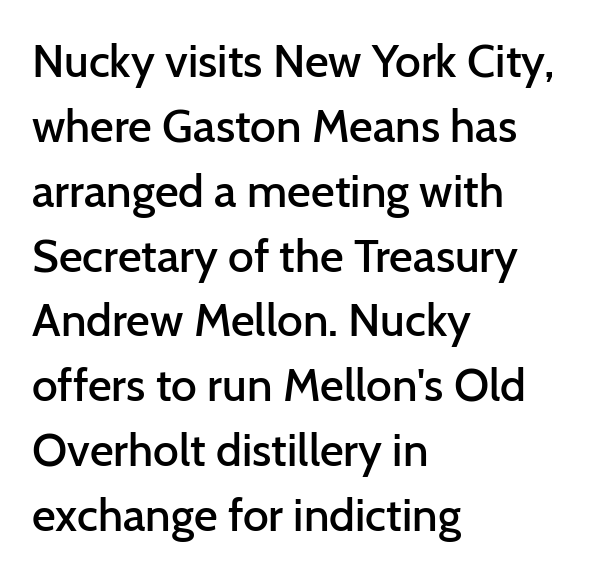
Q: Is the text bold? A: Semi-bold.
Q: Is the text italic (slanted)? A: No, it is upright.
Q: Is the typeface a serif or a sans-serif typeface? A: Sans-serif.
Q: Is the text underlined? A: No.
Q: How is the paragraph aligned? A: Left-aligned.
Q: Is the spacing between letters normal or unusually wide? A: Normal.
Q: Is the spacing between lines tight, normal or loose? A: Normal.
Q: Width (condensed, normal, or wide)? A: Normal.
Q: Stroke contrast? A: Low.
Q: x-height? A: Medium.
Q: Monospaced? A: No.
